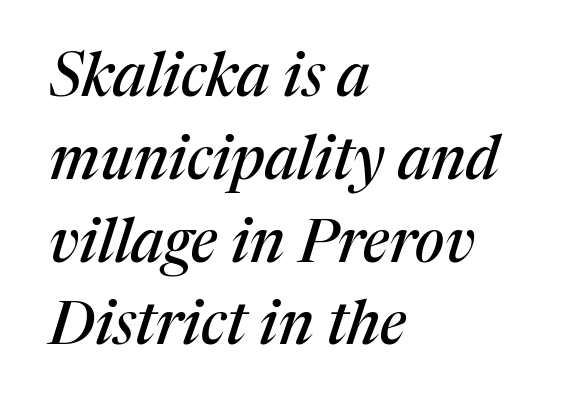
{"serif": "yes", "italic": "yes", "lean": "right", "slant_degrees": 17, "width": "normal", "stroke_contrast": "medium", "x_height": "medium", "monospaced": "no", "underline": "no", "align": "left", "line_spacing": "normal", "line_spacing_ratio": 1.38, "letter_spacing": "normal", "letter_spacing_em": 0.0, "glyph_px": 60}
